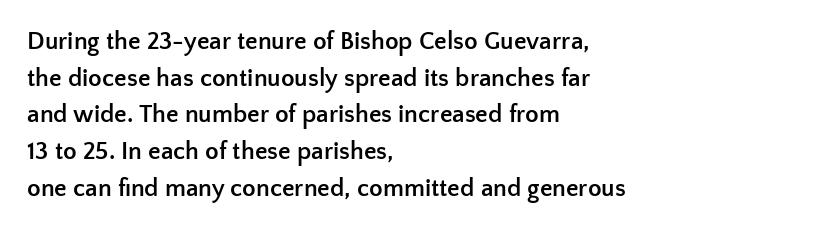
Compared with an ordinary text face, these strokes are far heavier — a full bold. Tall strokes in this sample are plumb rather than angled. Reading down the block, your eye returns to a fixed left position each line. The space directly below the letters is spotless. Leading matches the norm, producing a regular column. The type is set solid horizontally, with unmodified tracking.
